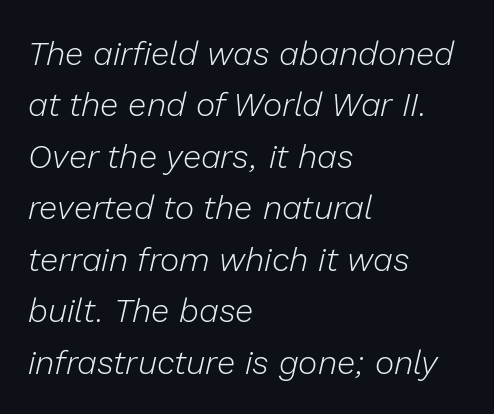
The image shows 33 px light type, italic (leaning right); set left-aligned, normal line spacing (1.56x), normal letter spacing, not underlined; low stroke contrast and a medium x-height.
